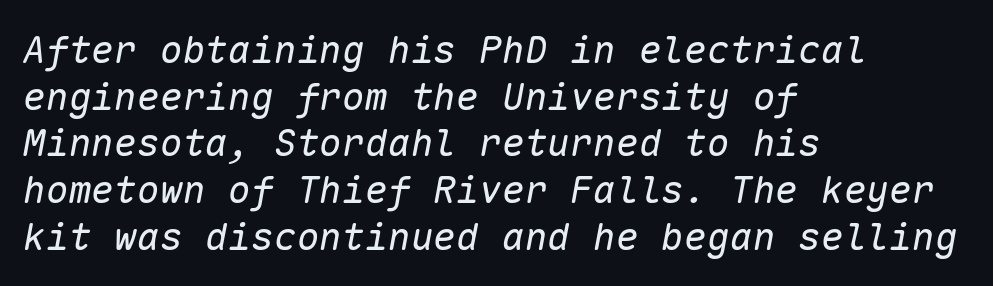
Q: Is the text bold? A: No.
Q: Is the text italic (slanted)? A: Yes, it leans right by about 10 degrees.
Q: Is the text underlined? A: No.
Q: How is the paragraph aligned? A: Left-aligned.
Q: Is the spacing between letters normal or unusually wide? A: Normal.
Q: Width (condensed, normal, or wide)? A: Normal.
Q: Stroke contrast? A: Low.
Q: x-height? A: Medium.
Q: Monospaced? A: Yes.
